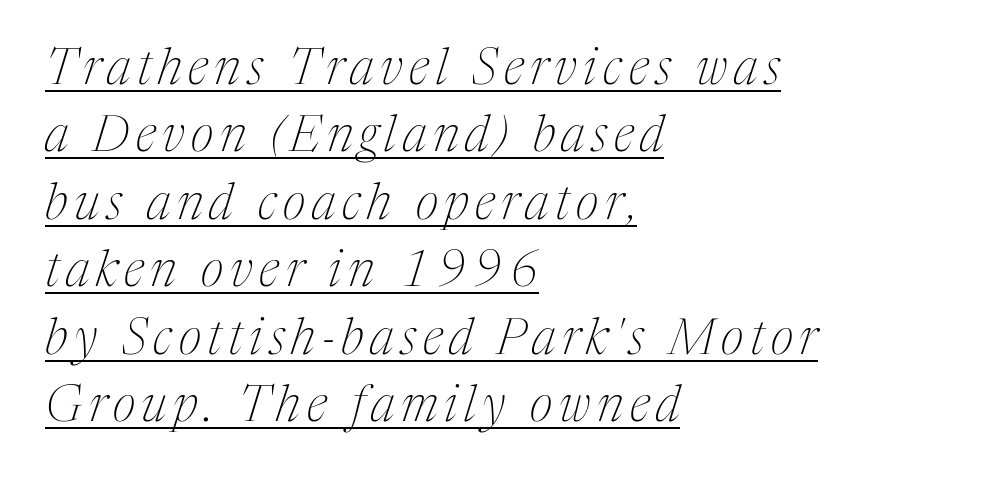
Does the copy run flush right? No — it runs flush left. Vertical spacing — default. Letters have the restrained weight of plain body copy at most. The axis of the letterforms is tilted away from vertical.
